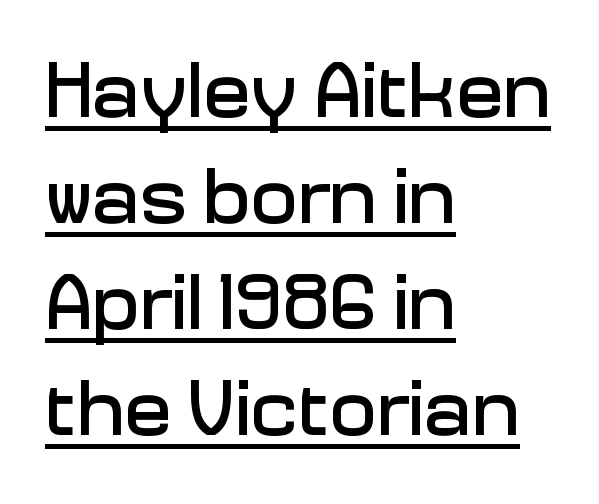
You could not count columns in this text — the font is proportionally spaced. Ascenders rise straight up at ninety degrees. Caption: standard tracking, unaltered. The characters display no serif detailing; their extremities are plain.
